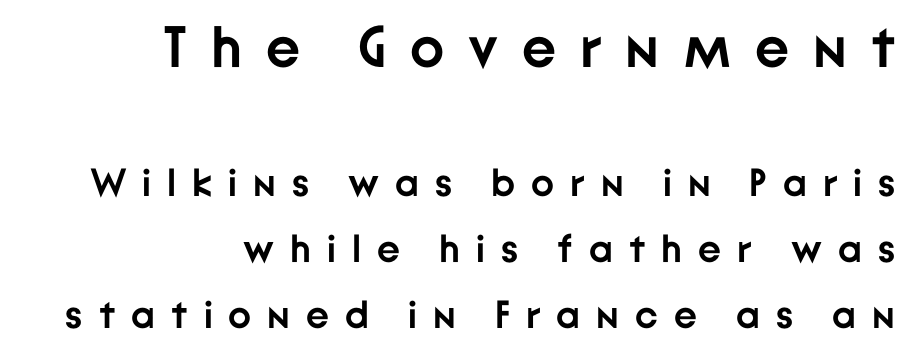
The letters are bold, with thick, heavy strokes. Vertically, the passage feels balanced, rows spaced as you'd expect. Between these two stacked blocks, the higher one wins on size. The text was rendered using a sans face with plain stroke endings. A bare baseline throughout the passage.
